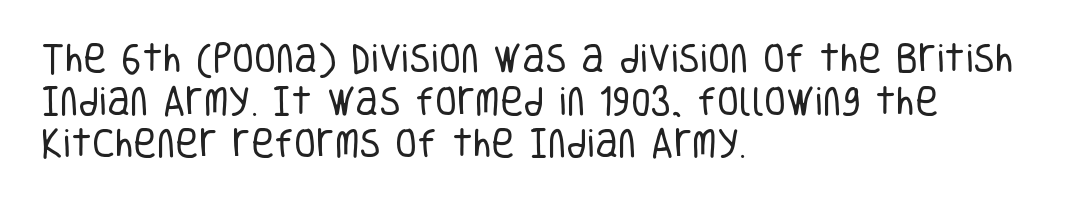
The rows are spaced the way most documents space them. These lines stack with their left ends in a neat column. The string is rendered with underlining switched off. A light-to-regular cut is what we see here. Quick note: not italic, upright.
